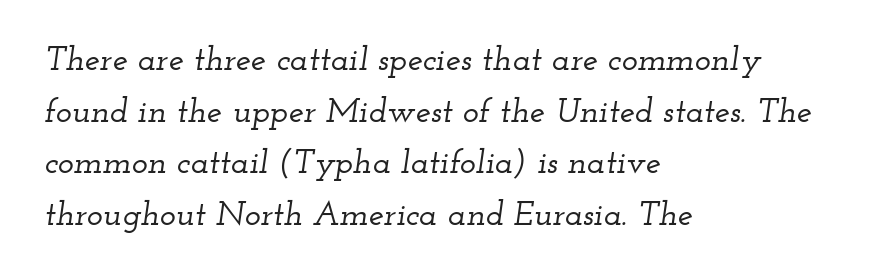
{"serif": "yes", "italic": "yes", "lean": "right", "slant_degrees": 12, "width": "wide", "stroke_contrast": "low", "x_height": "small", "monospaced": "no", "underline": "no", "align": "left", "line_spacing": "normal", "line_spacing_ratio": 1.52, "letter_spacing": "normal", "letter_spacing_em": 0.0, "glyph_px": 34}
